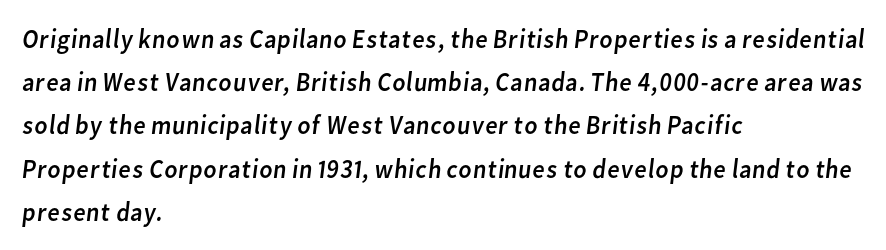
Vertical spacing — default. Observe the ordinary spacing: letters are neighbours, not strangers. Stems here are at most as thick as an everyday book face. The strip under each line holds only bare page. The setting favours the left margin, as ordinary paragraphs usually do.
